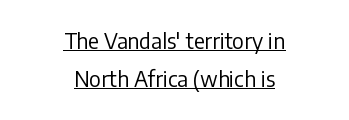
Q: Is the text bold? A: No.
Q: Is the text italic (slanted)? A: No, it is upright.
Q: Is the text underlined? A: Yes.
Q: How is the paragraph aligned? A: Centered.
Q: Is the spacing between letters normal or unusually wide? A: Normal.
